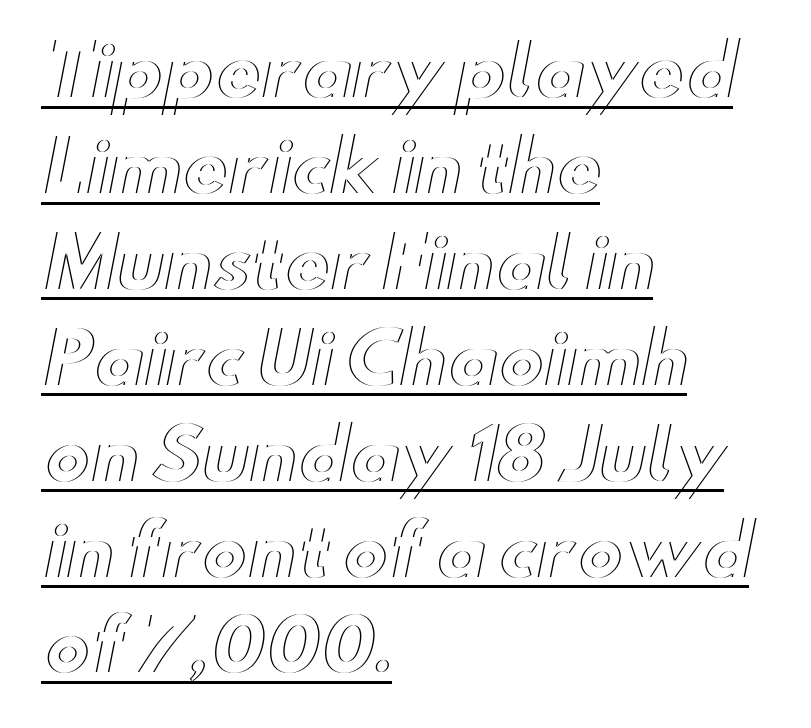
Q: Is the text italic (slanted)? A: Yes.
Q: Is the text underlined? A: Yes.
Q: How is the paragraph aligned? A: Left-aligned.
Q: Is the spacing between letters normal or unusually wide? A: Normal.
Q: Is the spacing between lines tight, normal or loose? A: Normal.
Q: Width (condensed, normal, or wide)? A: Wide.
Q: x-height? A: Small.
Q: Monospaced? A: No.
